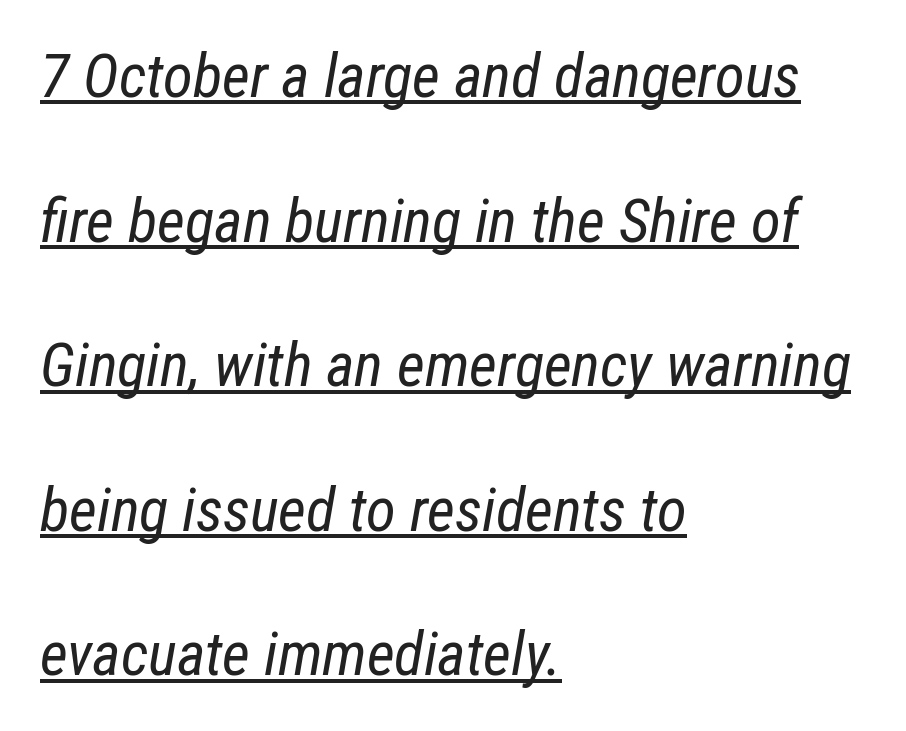
The image shows 61 px regular-weight, condensed type, italic (leaning right); set left-aligned, loose line spacing (2.37x), normal letter spacing, underlined; low stroke contrast and a medium x-height.
